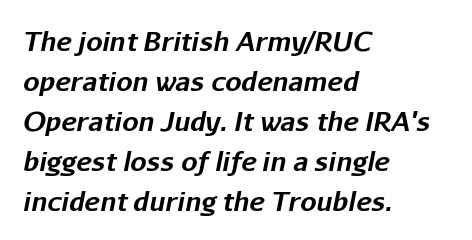
{"italic": "yes", "lean": "right", "slant_degrees": 11, "bold": "yes", "underline": "no", "align": "left", "line_spacing": "normal", "line_spacing_ratio": 1.54, "letter_spacing": "normal", "letter_spacing_em": 0.0, "glyph_px": 26}
